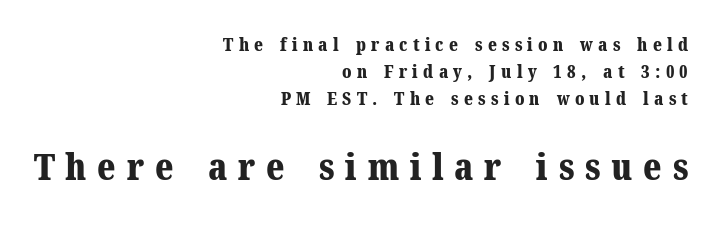
Q: Is the text bold? A: Yes.
Q: Is the text italic (slanted)? A: No, it is upright.
Q: Is the typeface a serif or a sans-serif typeface? A: Serif.
Q: Is the text underlined? A: No.
Q: How is the paragraph aligned? A: Right-aligned.
Q: Is the spacing between letters normal or unusually wide? A: Unusually wide.
Q: Is the spacing between lines tight, normal or loose? A: Normal.
Q: Which block of text is set in a larger size, the first (top) or the second (bottom)? A: The second (bottom) one.
Q: Width (condensed, normal, or wide)? A: Normal.
Q: Stroke contrast? A: Medium.
Q: x-height? A: Medium.
Q: Monospaced? A: No.
